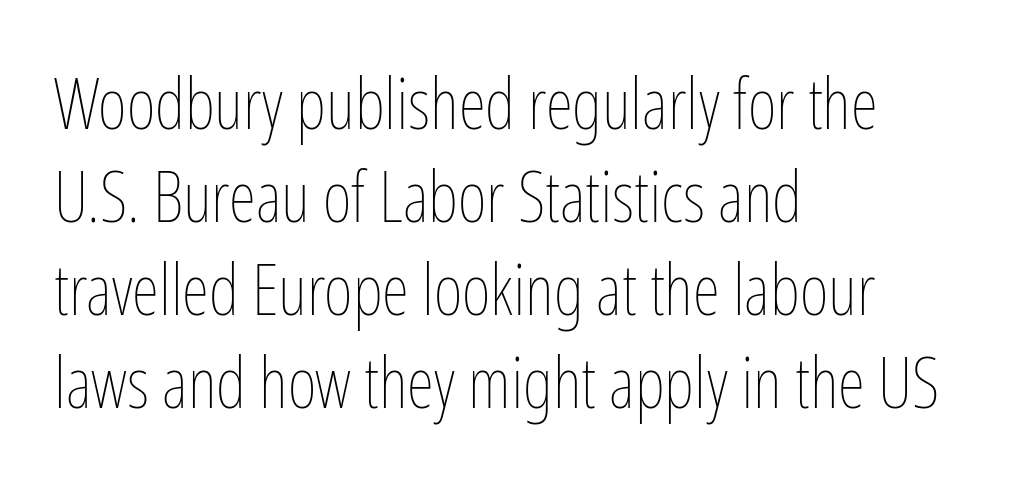
Is the letter spacing exaggerated? No — it looks like the ordinary default. No italicization has been applied; the sample stays upright. These glyphs show unthickened strokes, regular width or finer. The typesetter chose a ragged-right arrangement here.
